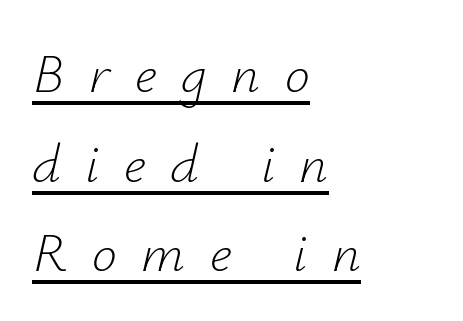
The image shows 56 px light type, italic (leaning right); set left-aligned, normal line spacing (1.6x), unusually wide letter spacing (+0.44 em), underlined; low stroke contrast and a small x-height.
